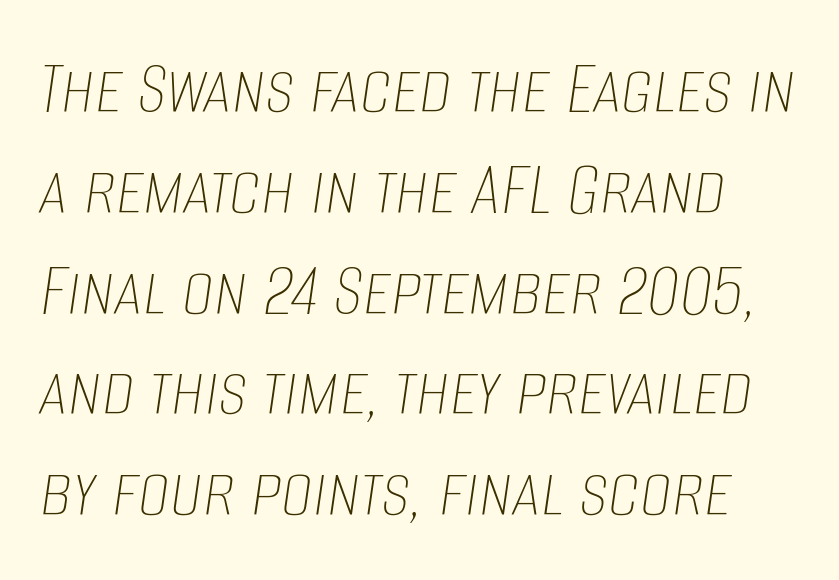
{"italic": "yes", "lean": "right", "slant_degrees": 8, "bold": "no", "weight": "thin", "width": "condensed", "stroke_contrast": "low", "x_height": "large", "monospaced": "no", "underline": "no", "line_spacing": "normal", "line_spacing_ratio": 1.26, "letter_spacing": "normal", "letter_spacing_em": 0.0, "glyph_px": 80}
